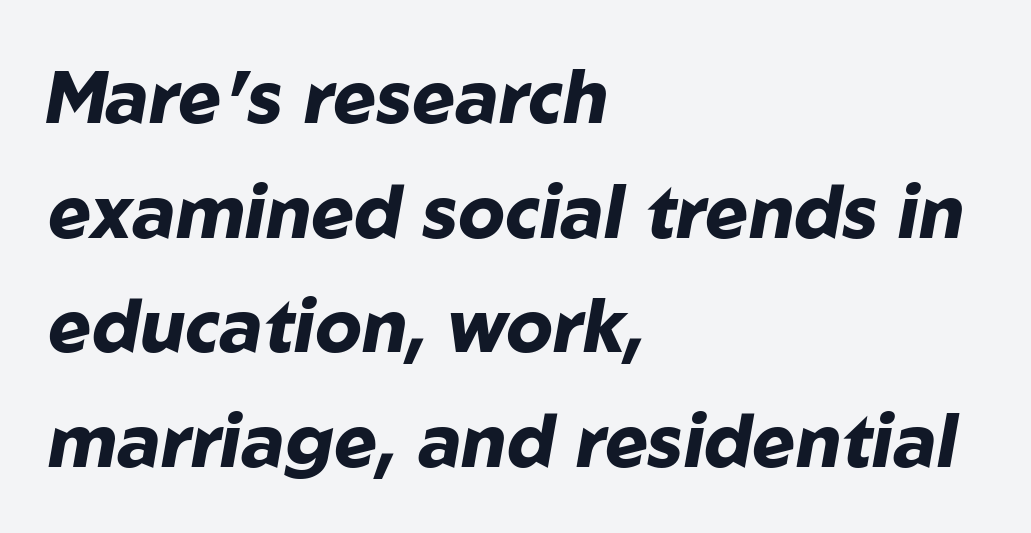
{"italic": "yes", "lean": "right", "slant_degrees": 10, "bold": "yes", "weight": "heavy", "width": "normal", "stroke_contrast": "low", "x_height": "medium", "monospaced": "no", "underline": "no", "align": "left", "line_spacing": "normal", "line_spacing_ratio": 1.57, "letter_spacing": "normal", "letter_spacing_em": 0.0, "glyph_px": 73}
